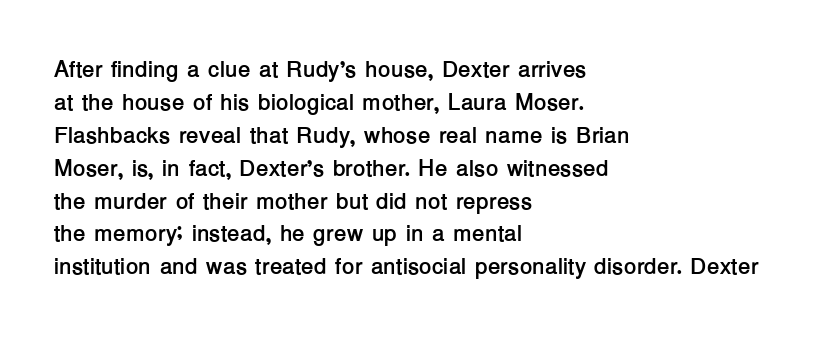
{"italic": "no", "bold": "yes", "underline": "no", "align": "left", "line_spacing": "normal", "line_spacing_ratio": 1.43, "letter_spacing": "normal", "letter_spacing_em": 0.0, "glyph_px": 23}
